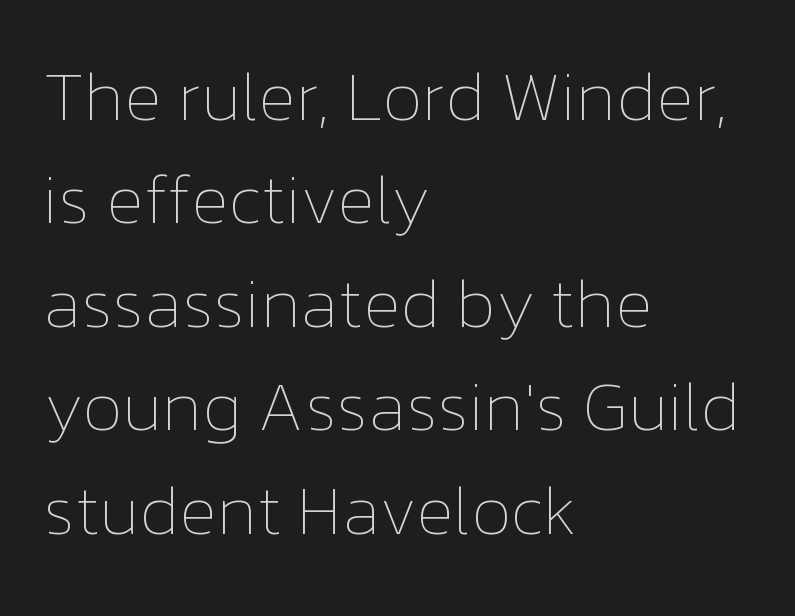
{"italic": "no", "bold": "no", "weight": "thin", "width": "normal", "stroke_contrast": "low", "x_height": "medium", "monospaced": "no", "underline": "no", "align": "left", "line_spacing": "normal", "line_spacing_ratio": 1.5, "letter_spacing": "normal", "letter_spacing_em": 0.0, "glyph_px": 69}
